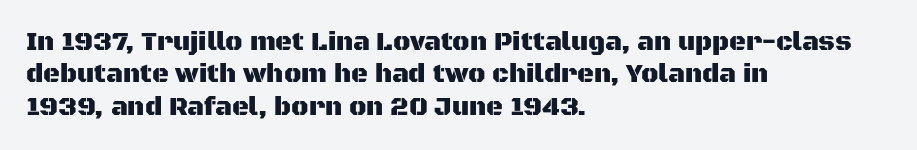
The image shows 26 px text type, upright; set left-aligned, normal line spacing (1.25x), normal letter spacing, not underlined.
